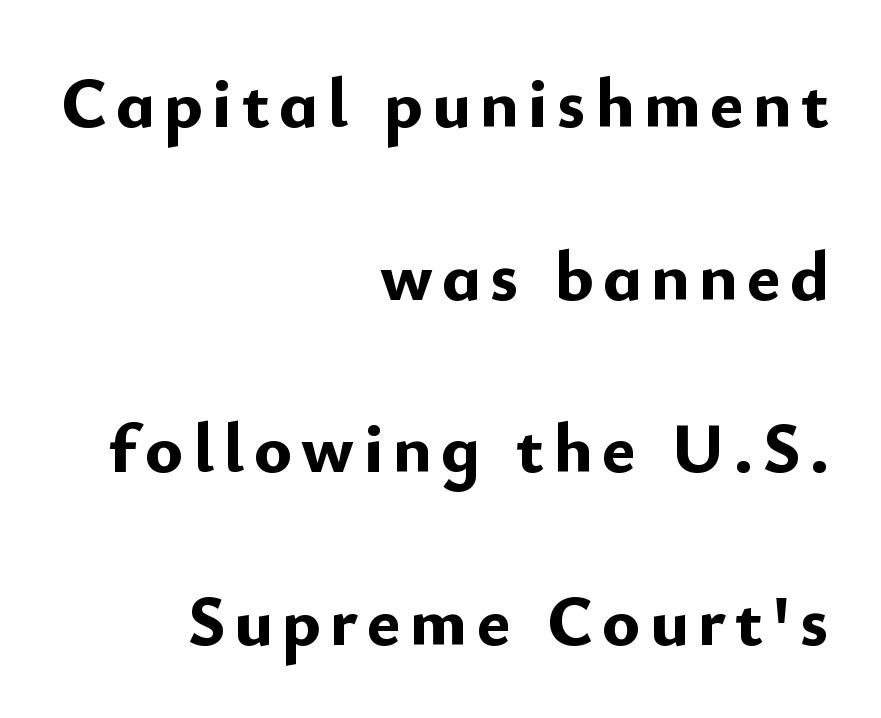
Q: Is the text bold? A: Yes.
Q: Is the text italic (slanted)? A: No, it is upright.
Q: Is the typeface a serif or a sans-serif typeface? A: Sans-serif.
Q: Is the text underlined? A: No.
Q: How is the paragraph aligned? A: Right-aligned.
Q: Is the spacing between lines tight, normal or loose? A: Loose.
Q: Width (condensed, normal, or wide)? A: Normal.
Q: Stroke contrast? A: Low.
Q: x-height? A: Small.
Q: Monospaced? A: No.
